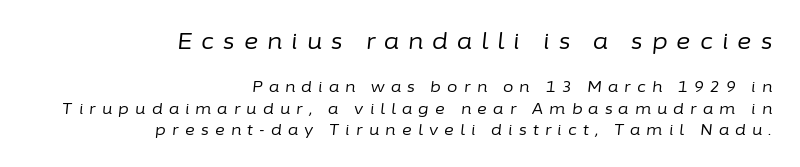
The image shows 22 px text type, italic (leaning right); set right-aligned, normal line spacing (1.43x), unusually wide letter spacing (+0.41 em), not underlined; the first (top) block is 1.47x larger.
